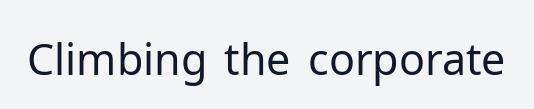
Q: Is the text bold? A: No.
Q: Is the text italic (slanted)? A: No, it is upright.
Q: Is the typeface a serif or a sans-serif typeface? A: Sans-serif.
Q: Is the text underlined? A: No.
Q: Is the spacing between letters normal or unusually wide? A: Normal.
Q: Width (condensed, normal, or wide)? A: Normal.
Q: Stroke contrast? A: Low.
Q: x-height? A: Medium.
Q: Monospaced? A: No.
